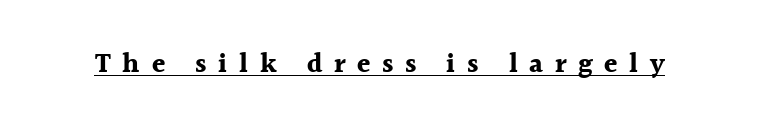
{"italic": "no", "bold": "yes", "underline": "yes", "letter_spacing": "wide", "letter_spacing_em": 0.43, "glyph_px": 27}
